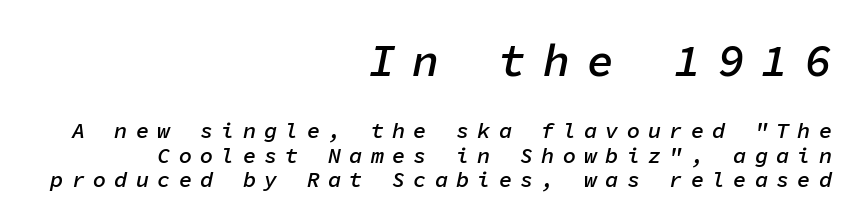
Interline gaps are noticeably narrow in this sample. Is the type bold? Partly — it's a semibold, heavier than regular but not fully bold. All the whitespace from short lines collects on the left. Top chunk: large. Bottom chunk: small. Yep, that's italic — everything's leaning. What stands out about the letter spacing? Its width — letters are far apart.
